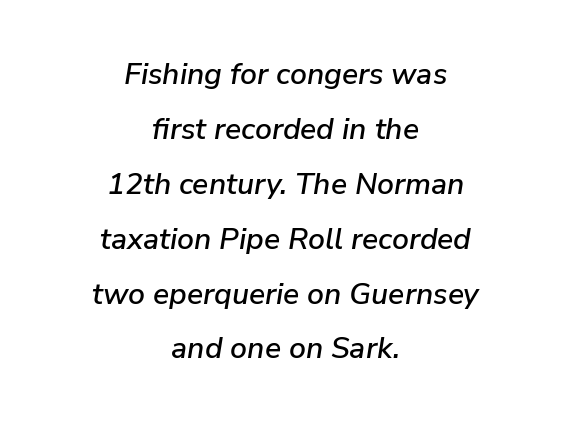
{"italic": "yes", "lean": "right", "slant_degrees": 9, "width": "normal", "stroke_contrast": "low", "x_height": "medium", "monospaced": "no", "underline": "no", "align": "center", "line_spacing_ratio": 1.83, "letter_spacing": "normal", "letter_spacing_em": 0.0, "glyph_px": 30}
